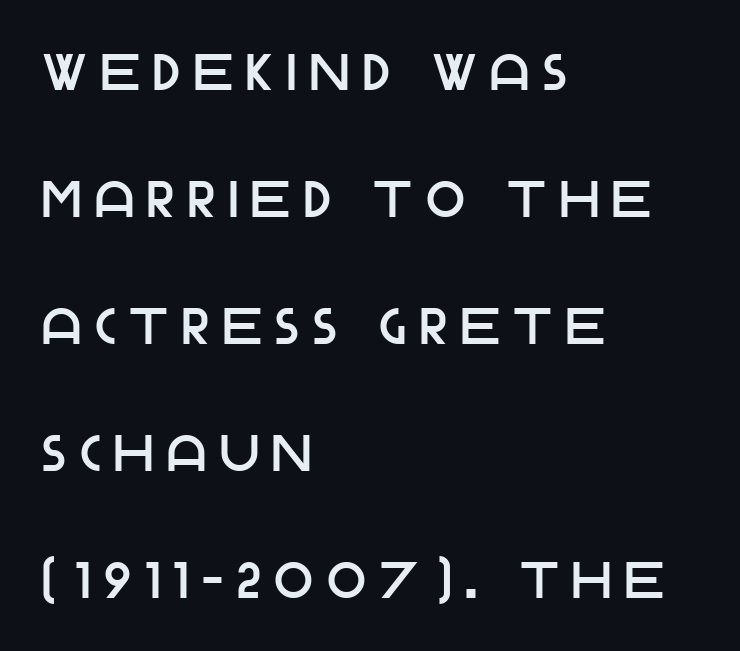
Q: Is the text italic (slanted)? A: No, it is upright.
Q: Is the typeface a serif or a sans-serif typeface? A: Sans-serif.
Q: Is the text underlined? A: No.
Q: How is the paragraph aligned? A: Left-aligned.
Q: Is the spacing between letters normal or unusually wide? A: Unusually wide.
Q: Is the spacing between lines tight, normal or loose? A: Loose.
Q: Width (condensed, normal, or wide)? A: Normal.
Q: Stroke contrast? A: Low.
Q: x-height? A: Large.
Q: Monospaced? A: No.
